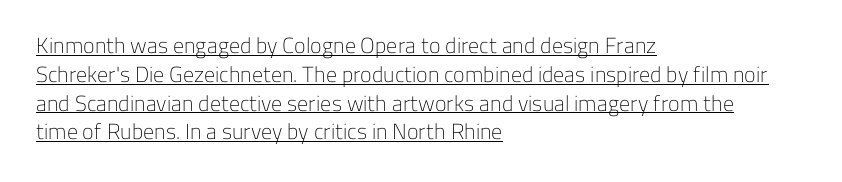
The horizontal fit of the characters is conventional and even. Heft: none added — not bold. Does a line run under the words? Yes, clearly. Honestly, the row spacing looks completely unremarkable. These lines were composed using upright roman letters. Horizontally, the lines are justified to the leading edge only.
